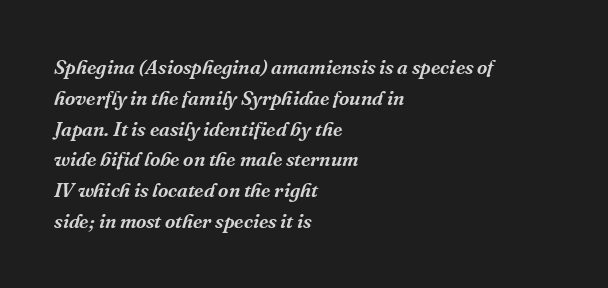
Q: Is the text italic (slanted)? A: Yes, it leans right by about 16 degrees.
Q: Is the text underlined? A: No.
Q: How is the paragraph aligned? A: Left-aligned.
Q: Is the spacing between letters normal or unusually wide? A: Normal.
Q: Is the spacing between lines tight, normal or loose? A: Normal.
